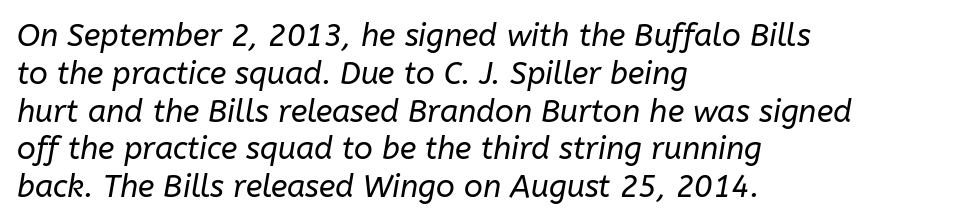
Q: Is the text bold? A: No.
Q: Is the text italic (slanted)? A: Yes, it leans right by about 10 degrees.
Q: Is the text underlined? A: No.
Q: How is the paragraph aligned? A: Left-aligned.
Q: Is the spacing between letters normal or unusually wide? A: Normal.
Q: Width (condensed, normal, or wide)? A: Normal.
Q: Stroke contrast? A: Low.
Q: x-height? A: Medium.
Q: Monospaced? A: No.
